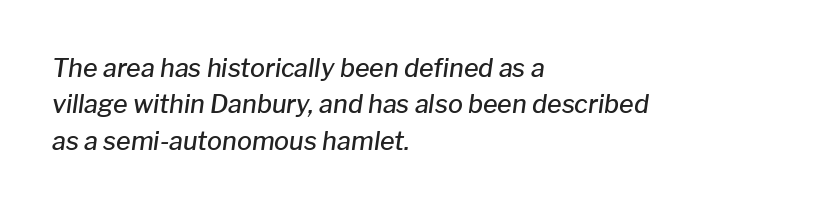
Q: Is the text bold? A: Semi-bold.
Q: Is the text italic (slanted)? A: Yes, it leans right by about 8 degrees.
Q: Is the text underlined? A: No.
Q: How is the paragraph aligned? A: Left-aligned.
Q: Is the spacing between letters normal or unusually wide? A: Normal.
Q: Is the spacing between lines tight, normal or loose? A: Normal.
